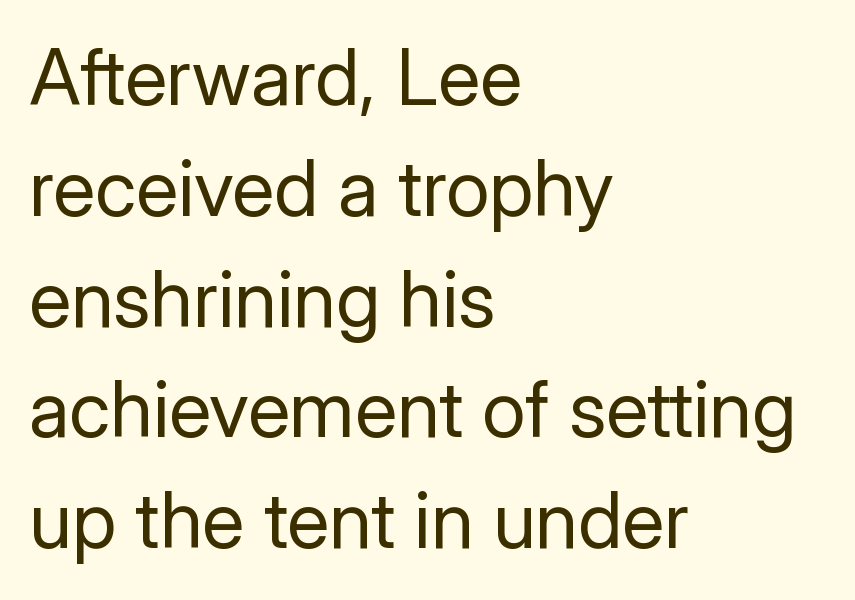
{"serif": "no", "italic": "no", "bold": "no", "weight": "regular", "width": "normal", "stroke_contrast": "low", "x_height": "medium", "monospaced": "no", "underline": "no", "align": "left", "line_spacing": "normal", "line_spacing_ratio": 1.42, "letter_spacing": "normal", "letter_spacing_em": 0.0, "glyph_px": 78}
